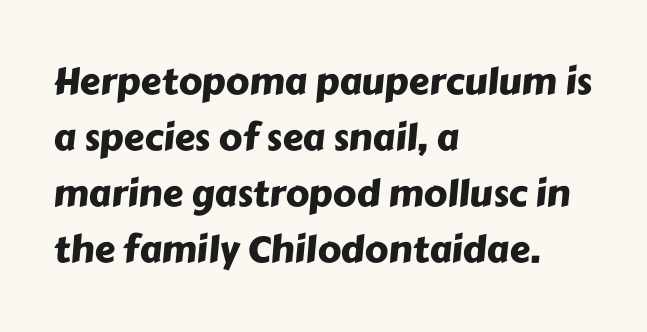
Reading down the block, your eye returns to a fixed left position each line. Serifs: no, the terminals of the letterforms are clean. Honestly, the row spacing looks completely unremarkable. The baseline area is clear. This sample has the flowing, uneven cadence of proportional lettering. The type is set solid horizontally, with unmodified tracking.
